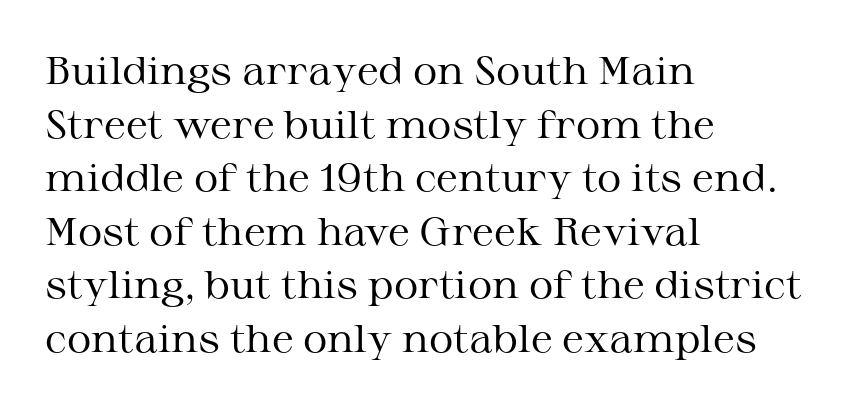
Q: Is the text bold? A: No.
Q: Is the text italic (slanted)? A: No, it is upright.
Q: Is the typeface a serif or a sans-serif typeface? A: Serif.
Q: Is the text underlined? A: No.
Q: How is the paragraph aligned? A: Left-aligned.
Q: Is the spacing between letters normal or unusually wide? A: Normal.
Q: Is the spacing between lines tight, normal or loose? A: Normal.
Q: Width (condensed, normal, or wide)? A: Wide.
Q: Stroke contrast? A: Medium.
Q: x-height? A: Medium.
Q: Monospaced? A: No.
